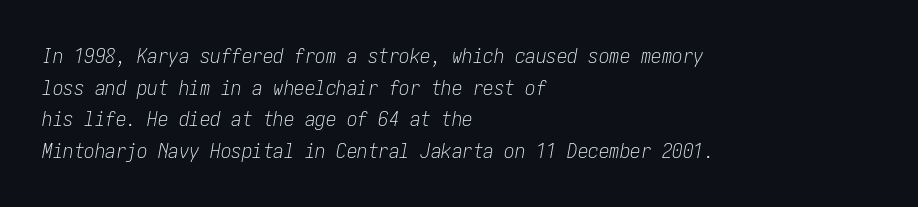
The image shows 21 px text type, italic (leaning right); set left-aligned, normal line spacing (1.51x), normal letter spacing, not underlined.
